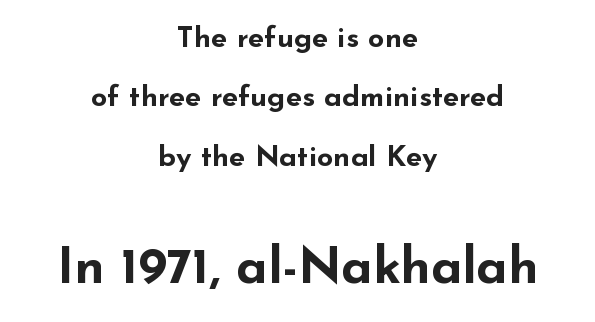
{"serif": "no", "italic": "no", "bold": "yes", "weight": "bold", "width": "wide", "stroke_contrast": "low", "x_height": "small", "monospaced": "no", "underline": "no", "align": "center", "line_spacing": "loose", "line_spacing_ratio": 2.05, "letter_spacing": "normal", "letter_spacing_em": 0.0, "larger_block": "second", "size_ratio": 1.76, "glyph_px": 51}
